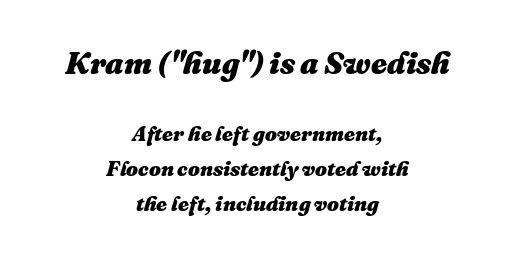
The image shows 31 px heavy type, italic (leaning right); set centered, normal line spacing (1.68x), normal letter spacing, not underlined; the first (top) block is 1.48x larger; medium stroke contrast and a medium x-height.
